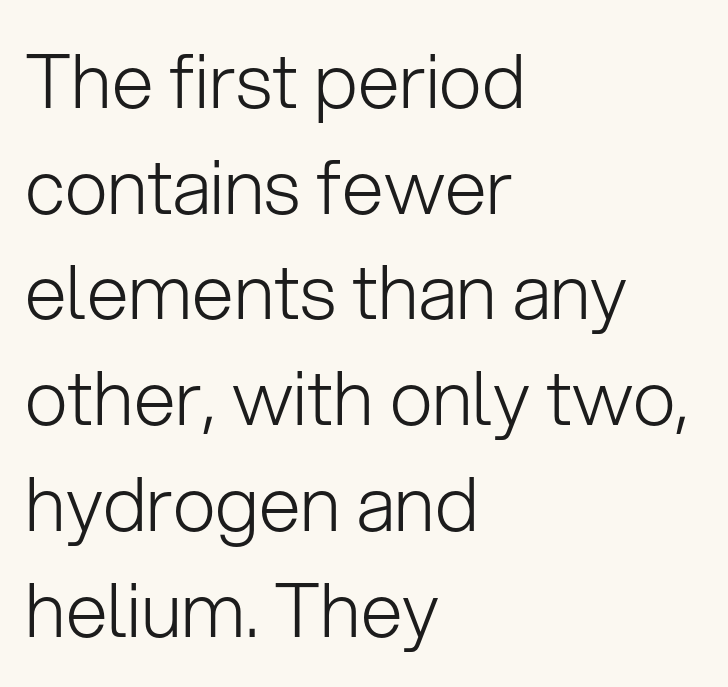
Q: Is the text bold? A: No.
Q: Is the text italic (slanted)? A: No, it is upright.
Q: Is the typeface a serif or a sans-serif typeface? A: Sans-serif.
Q: Is the text underlined? A: No.
Q: How is the paragraph aligned? A: Left-aligned.
Q: Is the spacing between letters normal or unusually wide? A: Normal.
Q: Is the spacing between lines tight, normal or loose? A: Normal.
Q: Width (condensed, normal, or wide)? A: Normal.
Q: Stroke contrast? A: Low.
Q: x-height? A: Medium.
Q: Monospaced? A: No.
